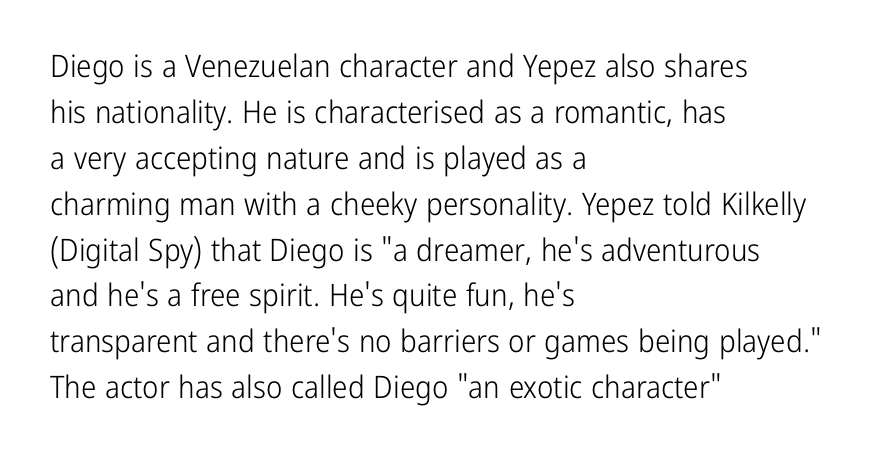
The image shows 31 px light, condensed sans-serif type, upright; set left-aligned, normal line spacing (1.48x), normal letter spacing, not underlined; low stroke contrast and a medium x-height.
